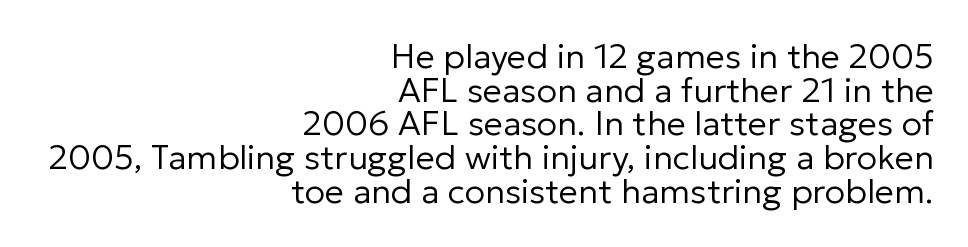
{"serif": "no", "italic": "no", "bold": "no", "weight": "regular", "width": "normal", "stroke_contrast": "low", "x_height": "medium", "monospaced": "no", "underline": "no", "align": "right", "line_spacing": "tight", "line_spacing_ratio": 0.99, "letter_spacing": "normal", "letter_spacing_em": 0.0, "glyph_px": 34}
